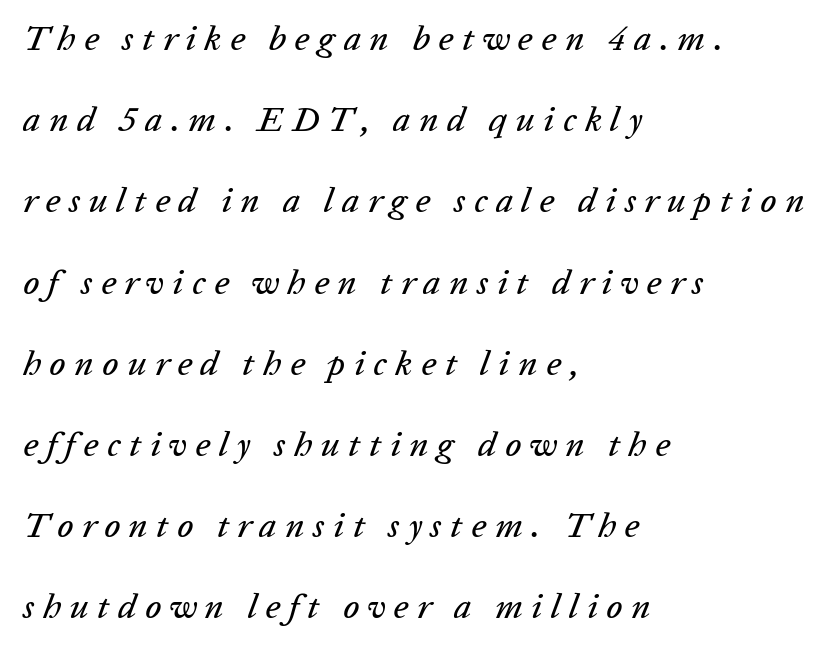
{"italic": "yes", "lean": "right", "slant_degrees": 20, "width": "normal", "stroke_contrast": "low", "x_height": "medium", "monospaced": "no", "underline": "no", "align": "left", "line_spacing": "loose", "line_spacing_ratio": 2.32, "letter_spacing": "wide", "letter_spacing_em": 0.24, "glyph_px": 35}
